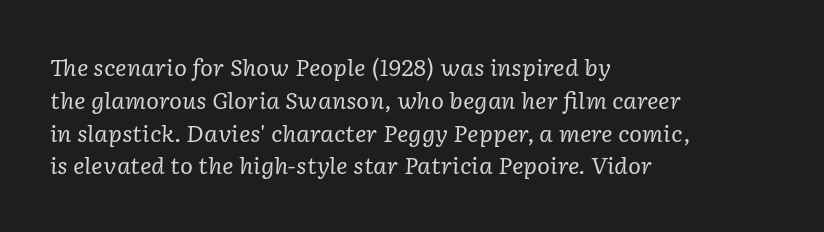
{"italic": "yes", "lean": "right", "slant_degrees": 2, "bold": "no", "underline": "no", "align": "left", "line_spacing": "normal", "line_spacing_ratio": 1.49, "letter_spacing": "normal", "letter_spacing_em": 0.0, "glyph_px": 22}
